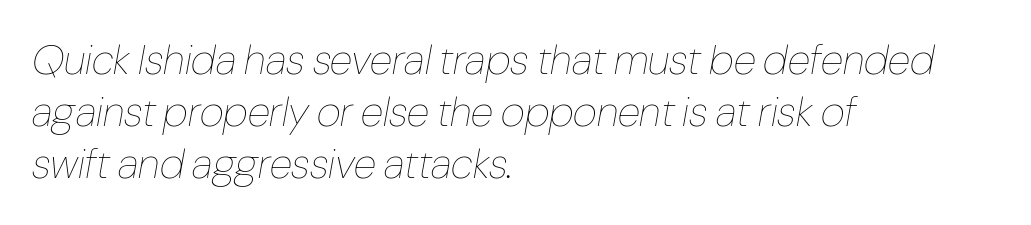
Q: Is the text bold? A: No.
Q: Is the text italic (slanted)? A: Yes, it leans right by about 10 degrees.
Q: Is the text underlined? A: No.
Q: How is the paragraph aligned? A: Left-aligned.
Q: Is the spacing between letters normal or unusually wide? A: Normal.
Q: Width (condensed, normal, or wide)? A: Condensed.
Q: Stroke contrast? A: Low.
Q: x-height? A: Medium.
Q: Monospaced? A: No.
